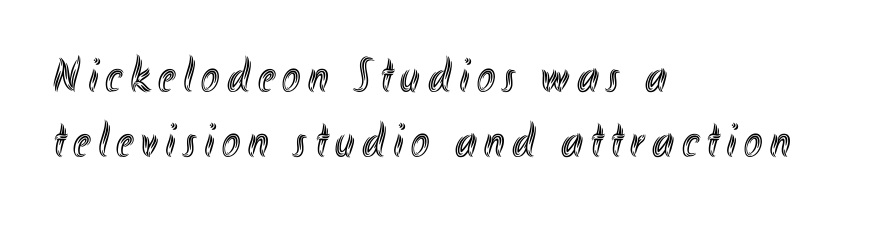
The designer left line spacing at the default. The passage shown is typed in a proportional face where columns would drift. Honestly, there is no underline to notice here at all. Notice how the passage keeps a crisp vertical edge on the left only.
